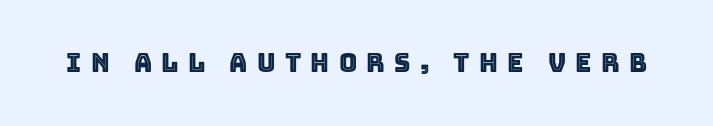
Q: Is the text italic (slanted)? A: No, it is upright.
Q: Is the text underlined? A: No.
Q: Is the spacing between letters normal or unusually wide? A: Unusually wide.
